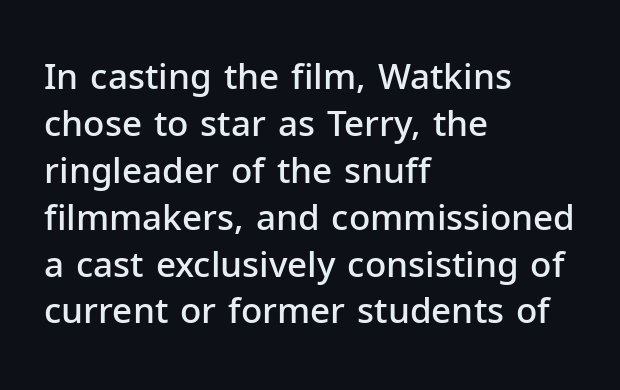
Q: Is the text bold? A: Semi-bold.
Q: Is the text italic (slanted)? A: No, it is upright.
Q: Is the typeface a serif or a sans-serif typeface? A: Sans-serif.
Q: Is the text underlined? A: No.
Q: How is the paragraph aligned? A: Left-aligned.
Q: Is the spacing between letters normal or unusually wide? A: Normal.
Q: Is the spacing between lines tight, normal or loose? A: Normal.
Q: Width (condensed, normal, or wide)? A: Normal.
Q: Stroke contrast? A: Low.
Q: x-height? A: Medium.
Q: Monospaced? A: No.
